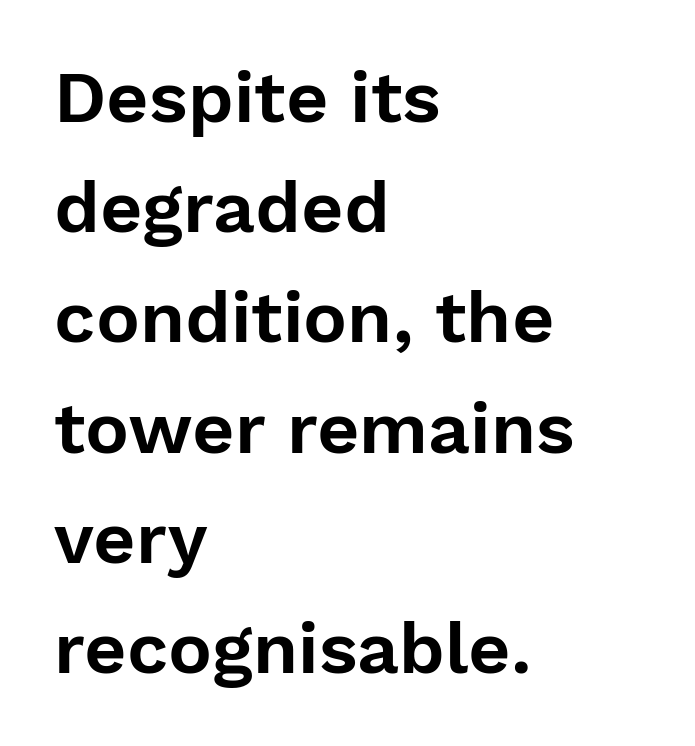
Q: Is the text italic (slanted)? A: No, it is upright.
Q: Is the typeface a serif or a sans-serif typeface? A: Sans-serif.
Q: Is the text underlined? A: No.
Q: How is the paragraph aligned? A: Left-aligned.
Q: Is the spacing between letters normal or unusually wide? A: Normal.
Q: Is the spacing between lines tight, normal or loose? A: Normal.
Q: Width (condensed, normal, or wide)? A: Normal.
Q: Stroke contrast? A: Low.
Q: x-height? A: Medium.
Q: Monospaced? A: No.
